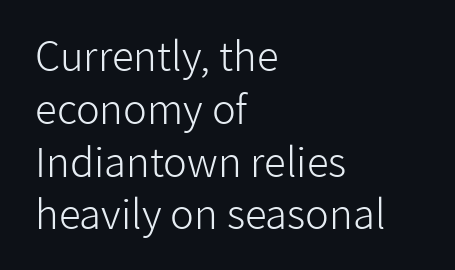
{"serif": "no", "italic": "no", "bold": "no", "weight": "light", "width": "normal", "stroke_contrast": "low", "x_height": "medium", "monospaced": "no", "underline": "no", "align": "left", "line_spacing": "normal", "line_spacing_ratio": 1.32, "letter_spacing": "normal", "letter_spacing_em": 0.0, "glyph_px": 40}
